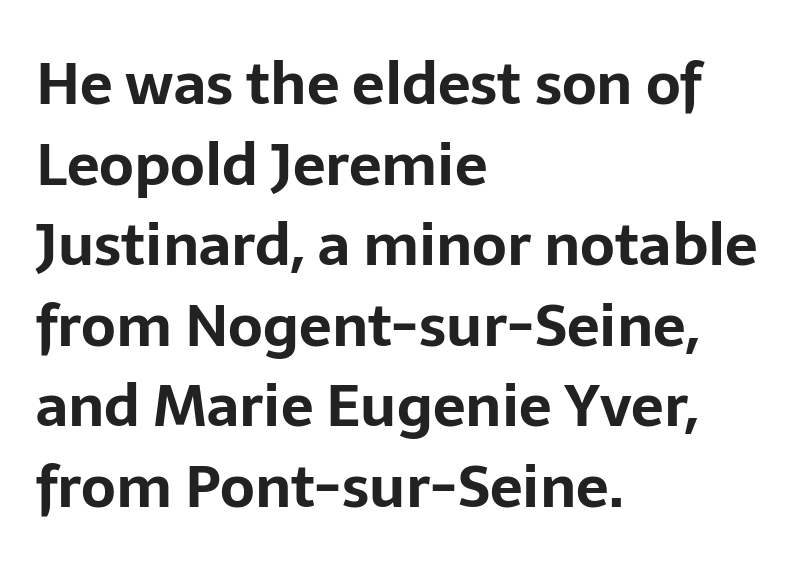
The image shows 58 px bold sans-serif type, upright; set left-aligned, normal line spacing (1.39x), normal letter spacing, not underlined; low stroke contrast and a medium x-height.
